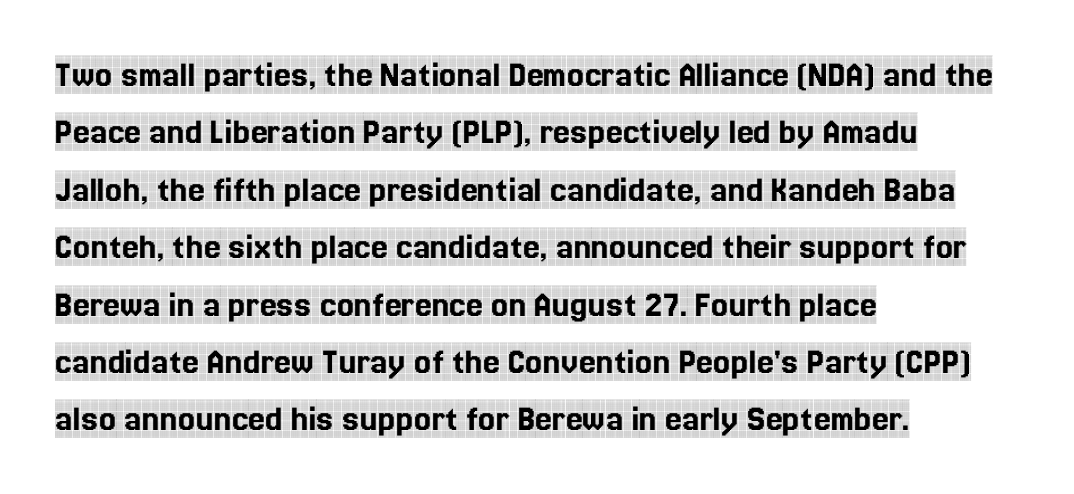
{"serif": "yes", "italic": "no", "width": "condensed", "x_height": "large", "monospaced": "no", "underline": "no", "align": "left", "line_spacing": "normal", "line_spacing_ratio": 1.51, "letter_spacing": "normal", "letter_spacing_em": 0.0, "glyph_px": 38}
